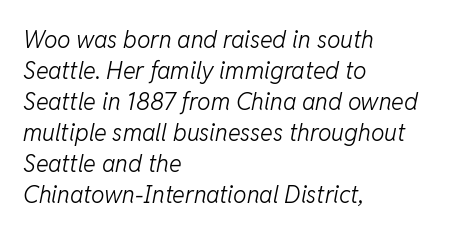
Here the glyphs are tracked normally, forming tight word shapes. Bare-footed words on every line. Each new line begins a customary step beneath the previous one. The weight would be labelled regular, book, light, or lighter still.
